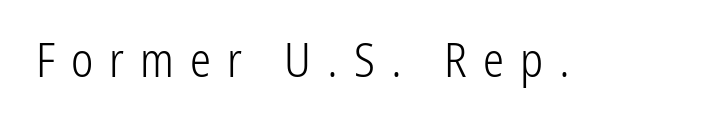
Q: Is the text bold? A: No.
Q: Is the text italic (slanted)? A: No, it is upright.
Q: Is the typeface a serif or a sans-serif typeface? A: Sans-serif.
Q: Is the text underlined? A: No.
Q: Is the spacing between letters normal or unusually wide? A: Unusually wide.
Q: Width (condensed, normal, or wide)? A: Condensed.
Q: Stroke contrast? A: Low.
Q: x-height? A: Medium.
Q: Monospaced? A: No.
